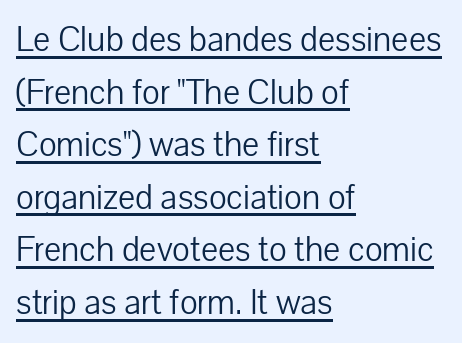
The image shows 36 px light sans-serif type, upright; set left-aligned, normal line spacing (1.46x), normal letter spacing, underlined; low stroke contrast and a medium x-height.
